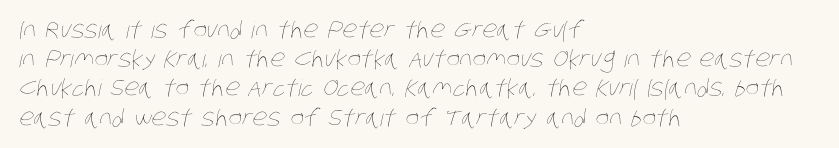
Q: Is the text bold? A: No.
Q: Is the text underlined? A: No.
Q: How is the paragraph aligned? A: Left-aligned.
Q: Is the spacing between letters normal or unusually wide? A: Normal.
Q: Is the spacing between lines tight, normal or loose? A: Normal.
